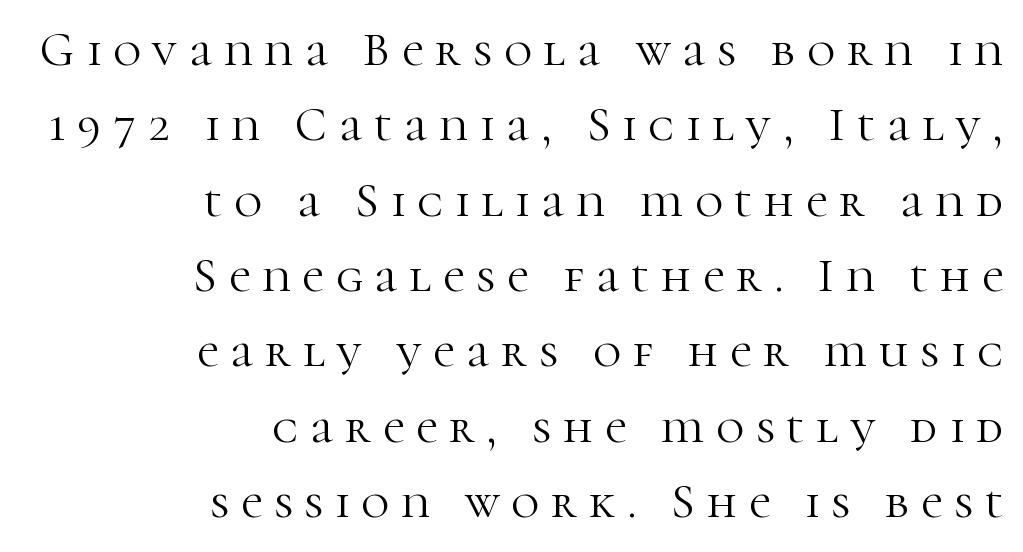
{"serif": "yes", "italic": "no", "bold": "no", "weight": "light", "width": "normal", "stroke_contrast": "high", "x_height": "medium", "monospaced": "no", "underline": "no", "align": "right", "line_spacing": "normal", "line_spacing_ratio": 1.57, "letter_spacing": "wide", "letter_spacing_em": 0.25, "glyph_px": 48}
